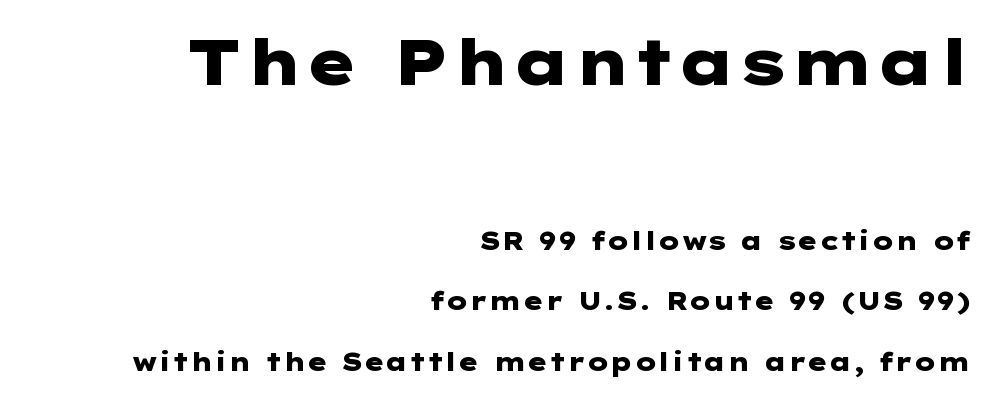
Scale decreases going downward across the two blocks. Posture: vertical. A flush-right, rag-left setting is used for this passage. How are the letters spaced? Ordinarily, with no added tracking. Has an underline been added? It has not.
